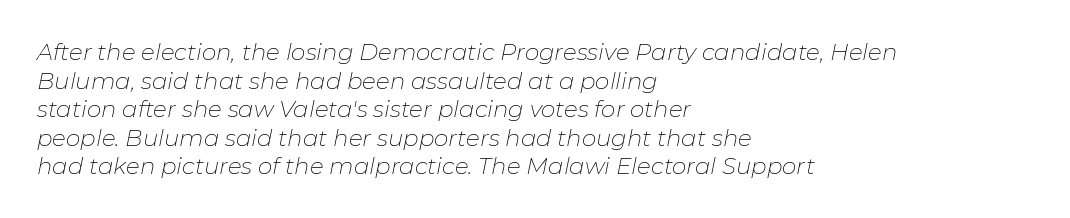
The image shows 23 px text type, italic (leaning right); set left-aligned, line spacing 1.24x, normal letter spacing, not underlined.
